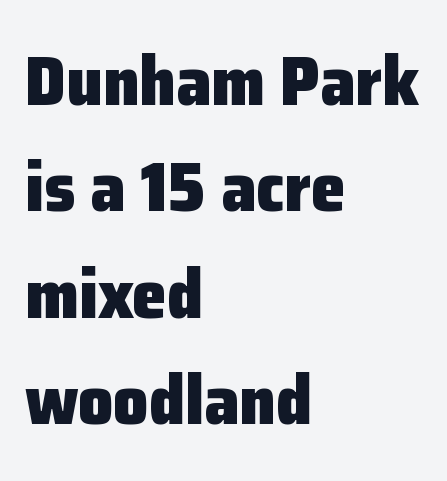
Heft: maximum for text — a bold. Each word holds together tightly as a unit, with standard inter-letter gaps. Tall strokes in this sample are plumb rather than angled. Proportional: the letters do not fall into vertical columns. The rag falls on the right side of this text block. The leading is moderate, giving the passage an even texture.
